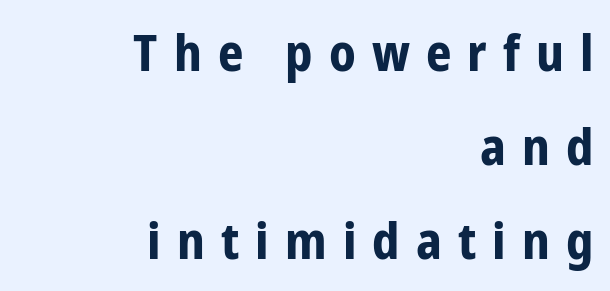
The image shows 50 px bold, condensed sans-serif type, upright; set right-aligned, line spacing 1.88x, unusually wide letter spacing (+0.32 em), not underlined; low stroke contrast and a medium x-height.
